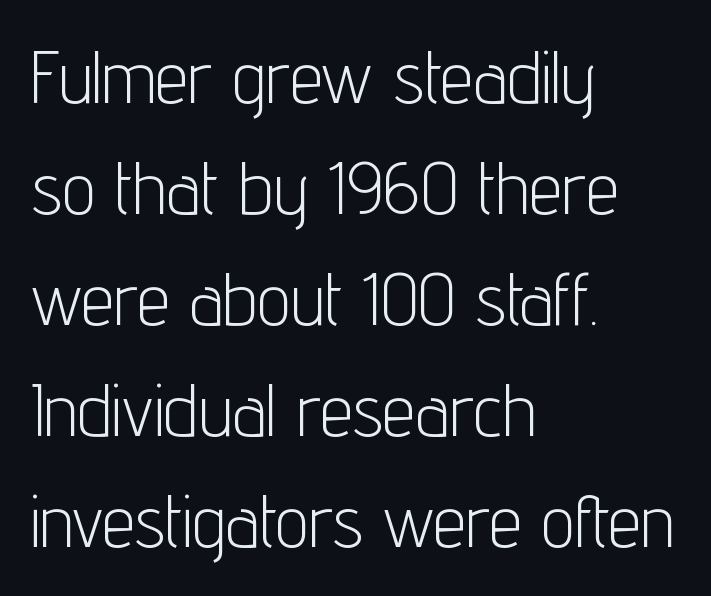
The type family on display is of the sans-serif kind. Italic? Not at all — the glyphs are vertical. No word sits above an underline. The passage shown is not bold in any degree.
